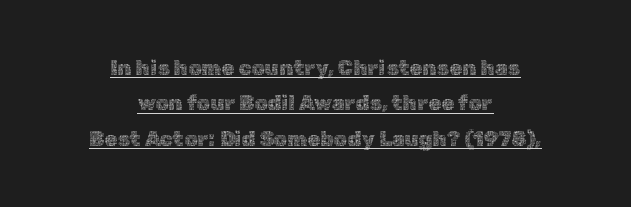
Vertical spacing — default. Heft: none added — not bold. Notice how the passage keeps no hard edge, just a central spine. Descenders here cross a horizontal rule under the line. Does extra space separate the letters? No, they use regular spacing.
